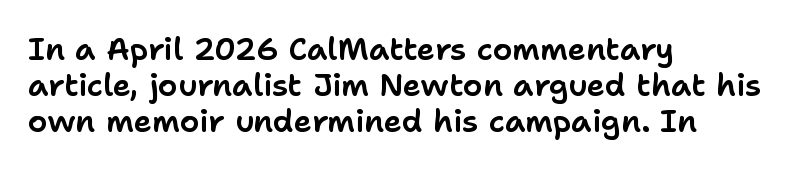
You could not count columns in this text — the font is proportionally spaced. Check the space under the baseline: it is left empty. Notice how the passage keeps a crisp vertical edge on the left only. Tall strokes in this sample are plumb rather than angled. Nothing sits at the stroke ends, so this counts as sans-serif.
